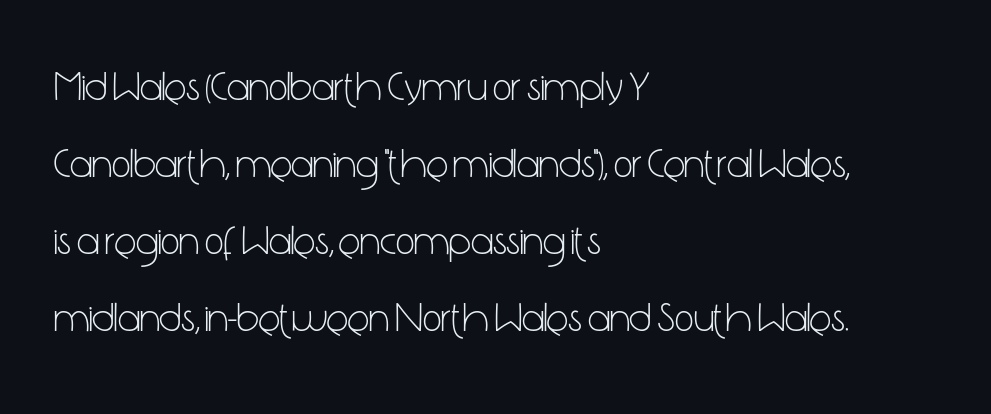
The ragged edge is on the right, which tells us the setting is flush left. Short note: letters normally spaced. These glyphs show unthickened strokes, regular width or finer. You can tell from the bare stems that sans-serif type was used.
